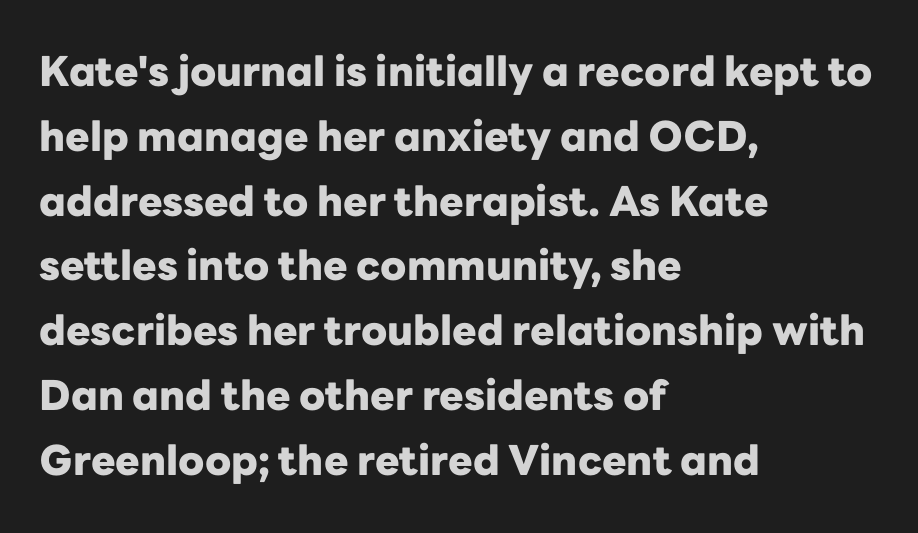
Honestly, there is no underline to notice here at all. Heft: maximum for text — a bold. Glyph-to-glyph distance matches everyday printed text. The letters stand straight up with perfectly vertical stems. This is sans-serif lettering, the kind often seen on screens and signage.
